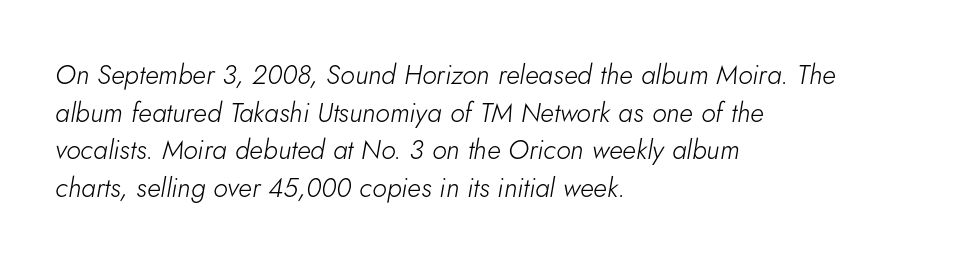
Quick note: interline space is typical. Descender tails drop into unmarked territory. The face used here is rendered with its standard letterfit. Is the type heavy? It reads as light-to-regular instead. This sample uses an oblique cut, with every glyph tilted off the vertical. This sample is left-justified, so line endings fall wherever the words run out.
